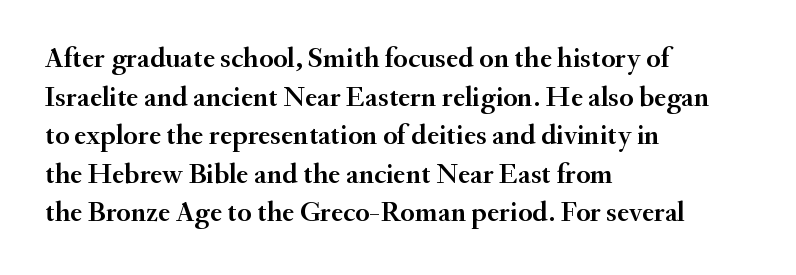
Ascenders rise straight up at ninety degrees. Check under the words: just untouched page. Tracking value appears to be zero — textbook default spacing. Interline gaps are of average width in this sample.
